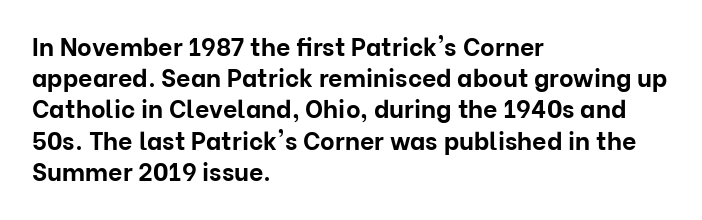
Caption: standard tracking, unaltered. Weight: bold. Line beginnings align vertically; line endings do not. The type sits square on the baseline with zero lean.
